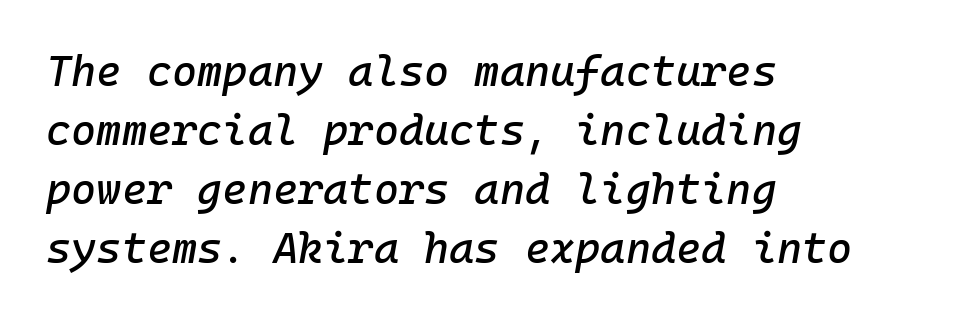
{"italic": "yes", "lean": "right", "slant_degrees": 10, "width": "normal", "stroke_contrast": "low", "x_height": "medium", "monospaced": "yes", "underline": "no", "align": "left", "line_spacing": "normal", "line_spacing_ratio": 1.37, "letter_spacing": "normal", "letter_spacing_em": 0.0, "glyph_px": 43}
